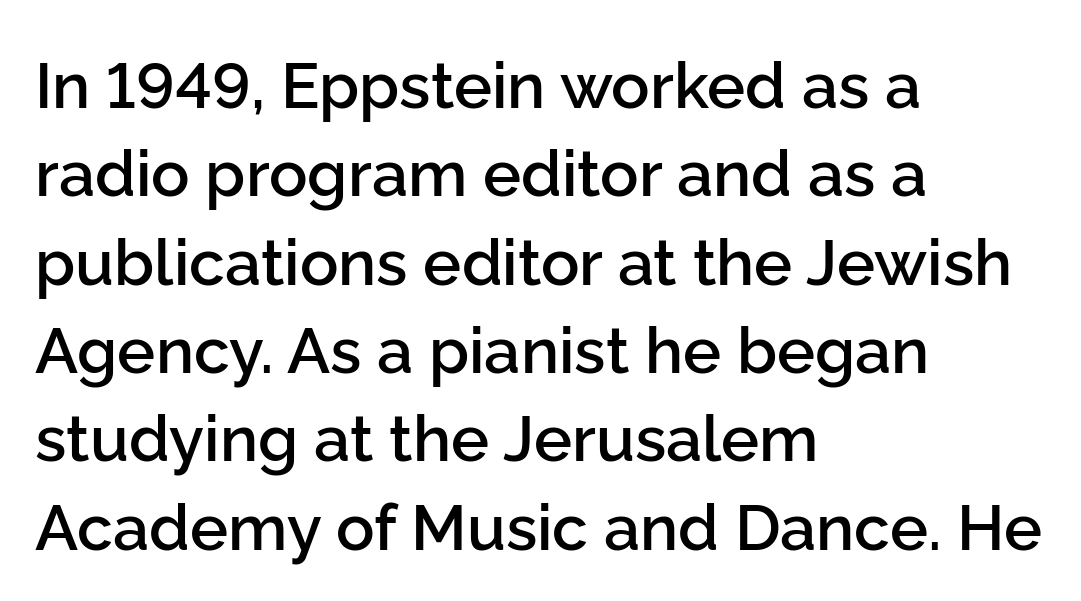
{"serif": "no", "italic": "no", "bold": "semi", "weight": "semibold", "width": "normal", "stroke_contrast": "low", "x_height": "medium", "monospaced": "no", "underline": "no", "align": "left", "line_spacing": "normal", "line_spacing_ratio": 1.38, "letter_spacing": "normal", "letter_spacing_em": 0.0, "glyph_px": 64}
